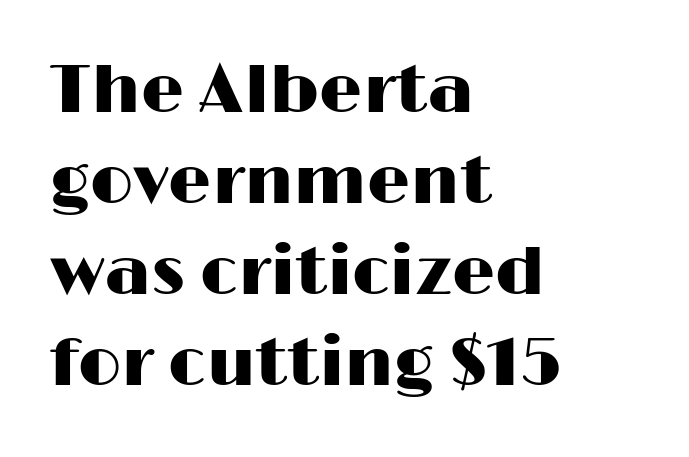
Observe the absence of serifs on each vertical stroke in this sample. The rag falls on the right side of this text block. Bare-footed words on every line. Quick note: interline space is typical. Ascenders rise straight up at ninety degrees. Caption: standard tracking, unaltered.
